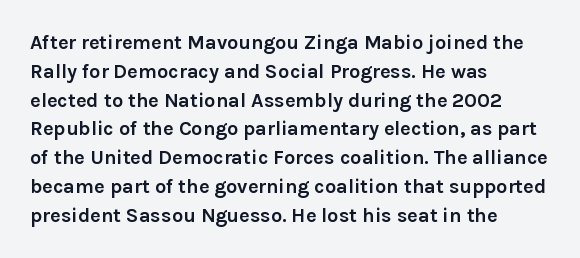
The image shows 20 px bold type, upright; set left-aligned, normal line spacing (1.44x), normal letter spacing, not underlined.
